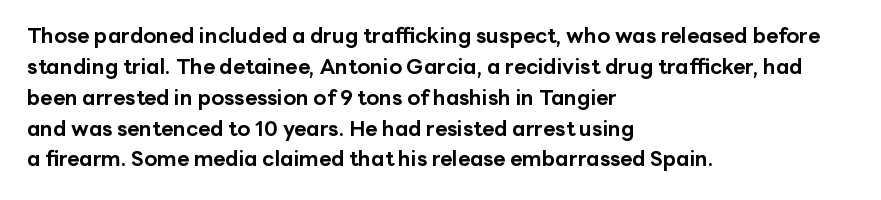
Q: Is the text bold? A: Yes.
Q: Is the text italic (slanted)? A: No, it is upright.
Q: Is the text underlined? A: No.
Q: How is the paragraph aligned? A: Left-aligned.
Q: Is the spacing between letters normal or unusually wide? A: Normal.
Q: Is the spacing between lines tight, normal or loose? A: Normal.
